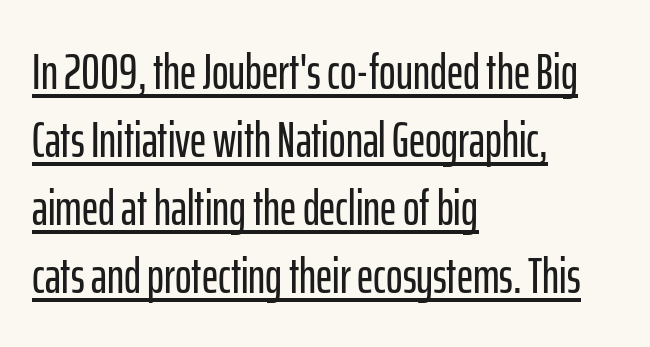
Q: Is the text italic (slanted)? A: No, it is upright.
Q: Is the typeface a serif or a sans-serif typeface? A: Sans-serif.
Q: Is the text underlined? A: Yes.
Q: How is the paragraph aligned? A: Left-aligned.
Q: Is the spacing between letters normal or unusually wide? A: Normal.
Q: Is the spacing between lines tight, normal or loose? A: Normal.
Q: Width (condensed, normal, or wide)? A: Condensed.
Q: Stroke contrast? A: Low.
Q: x-height? A: Medium.
Q: Monospaced? A: No.
